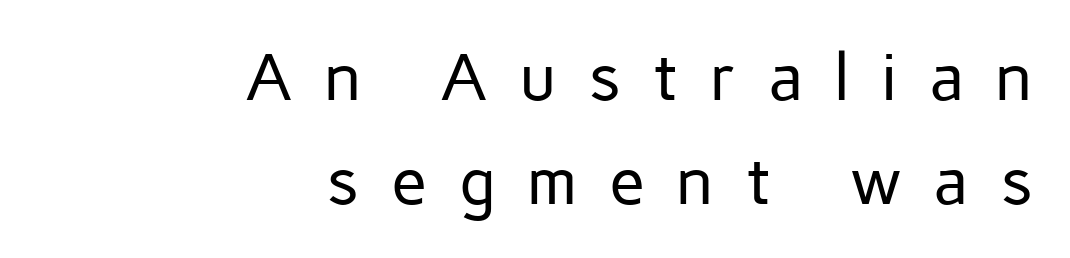
{"serif": "no", "italic": "no", "bold": "no", "weight": "regular", "width": "normal", "stroke_contrast": "low", "x_height": "medium", "monospaced": "no", "underline": "no", "align": "right", "line_spacing": "normal", "line_spacing_ratio": 1.57, "letter_spacing": "wide", "letter_spacing_em": 0.47, "glyph_px": 66}
